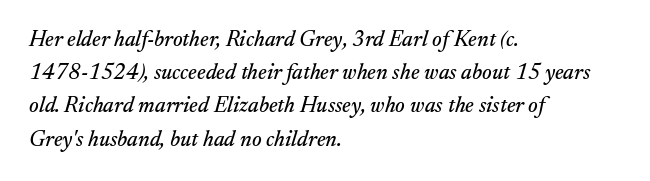
The image shows 22 px text type, italic (leaning right); set left-aligned, normal line spacing (1.51x), normal letter spacing, not underlined.
